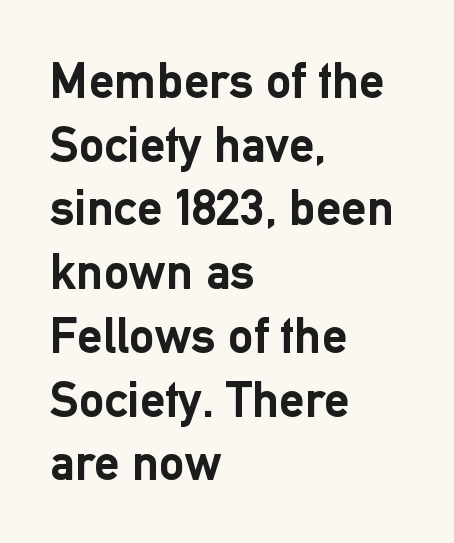
The designer went with a sans here, leaving each stem footless. Here the glyphs are tracked normally, forming tight word shapes. Regarding leading, the lines here are spaced in the standard way. Notice how the stems are strictly vertical — no italics here.
